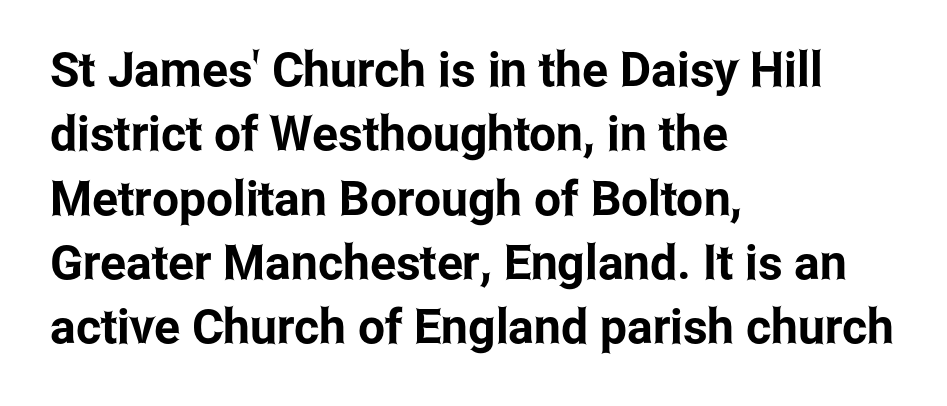
The image shows 48 px condensed sans-serif type, upright; set left-aligned, normal line spacing (1.34x), normal letter spacing, not underlined; low stroke contrast and a medium x-height.
